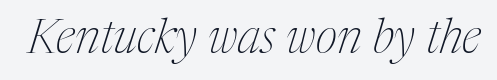
Q: Is the text bold? A: No.
Q: Is the text italic (slanted)? A: Yes, it leans right by about 17 degrees.
Q: Is the typeface a serif or a sans-serif typeface? A: Serif.
Q: Is the text underlined? A: No.
Q: Is the spacing between letters normal or unusually wide? A: Normal.
Q: Width (condensed, normal, or wide)? A: Condensed.
Q: Stroke contrast? A: Medium.
Q: x-height? A: Medium.
Q: Monospaced? A: No.
